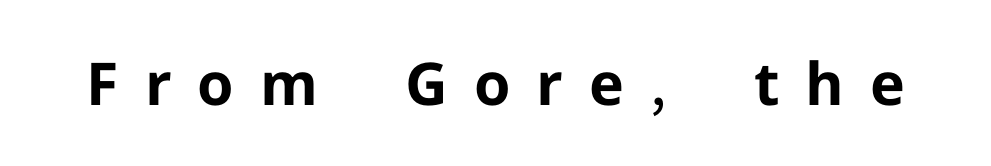
{"serif": "no", "italic": "no", "bold": "yes", "weight": "bold", "width": "normal", "stroke_contrast": "low", "x_height": "medium", "monospaced": "no", "underline": "no", "letter_spacing": "wide", "letter_spacing_em": 0.44, "glyph_px": 59}
